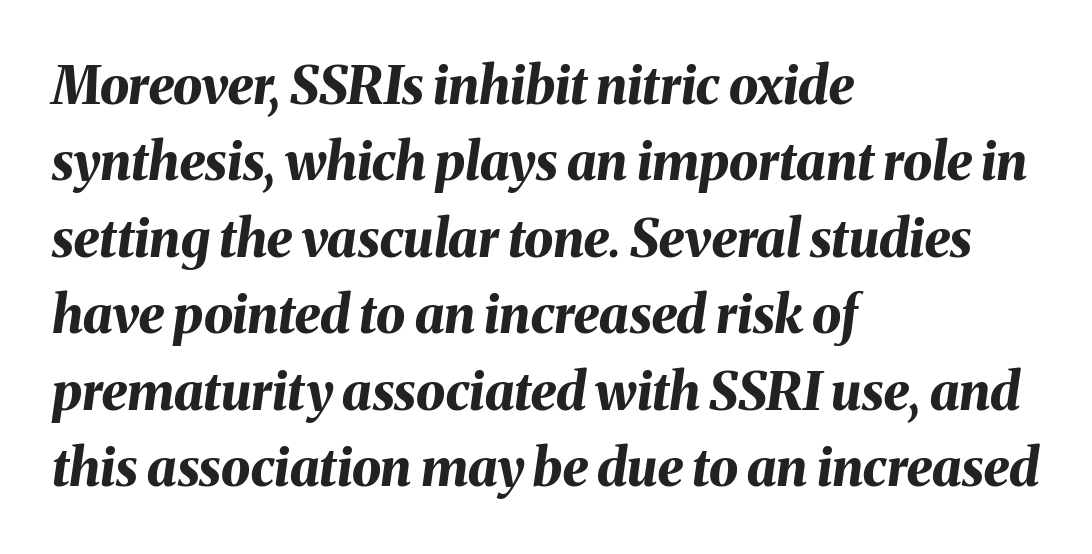
Q: Is the text bold? A: Yes.
Q: Is the text italic (slanted)? A: Yes, it leans right by about 8 degrees.
Q: Is the text underlined? A: No.
Q: How is the paragraph aligned? A: Left-aligned.
Q: Is the spacing between letters normal or unusually wide? A: Normal.
Q: Is the spacing between lines tight, normal or loose? A: Normal.
Q: Width (condensed, normal, or wide)? A: Normal.
Q: Stroke contrast? A: Medium.
Q: x-height? A: Medium.
Q: Monospaced? A: No.
